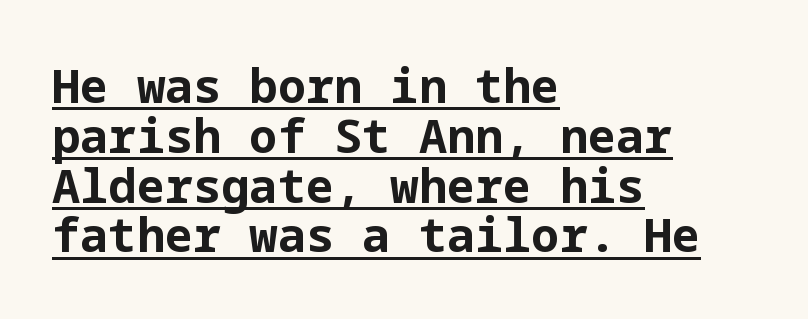
{"serif": "no", "italic": "no", "bold": "yes", "weight": "bold", "width": "normal", "stroke_contrast": "low", "x_height": "medium", "underline": "yes", "align": "left", "line_spacing": "tight", "line_spacing_ratio": 1.06, "letter_spacing": "normal", "letter_spacing_em": 0.0, "glyph_px": 47}
